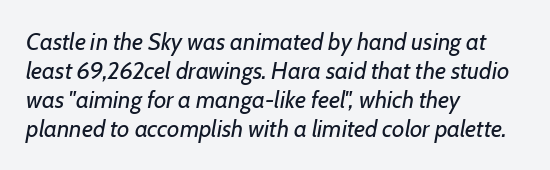
The strokes are not fattened; the text isn't bold. The horizontal fit of the characters is conventional and even. Compared with ordinary roman type, these characters are visibly tilted. Typeset ragged right — the left edge is the straight one.
